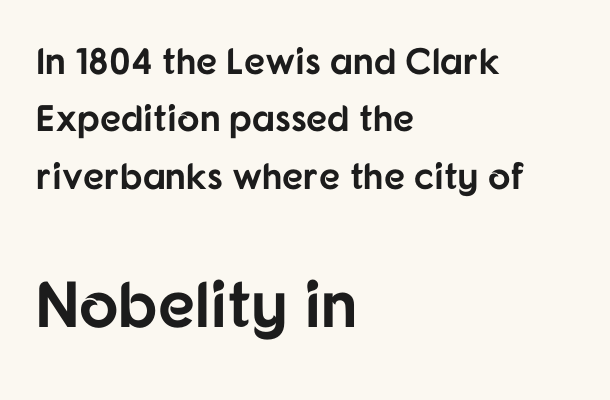
The image shows 65 px bold sans-serif type, upright; set left-aligned, normal line spacing (1.55x), normal letter spacing, not underlined; the second (bottom) block is 1.76x larger; low stroke contrast and a medium x-height.
